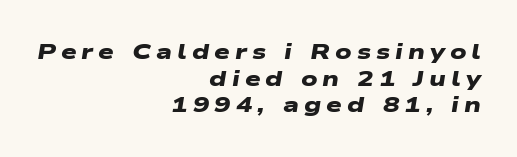
Q: Is the text bold? A: Yes.
Q: Is the text underlined? A: No.
Q: How is the paragraph aligned? A: Right-aligned.
Q: Is the spacing between letters normal or unusually wide? A: Unusually wide.
